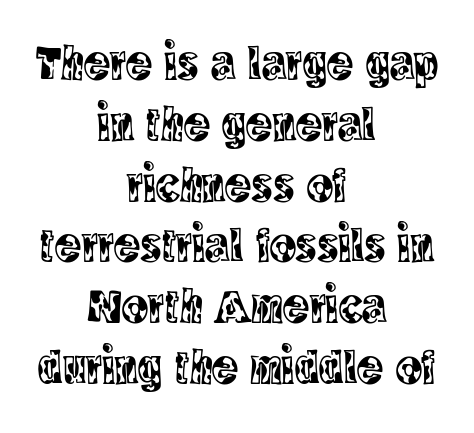
The face used here is seriffed, in the tradition of book romans. Note the varied advance widths — an 'i' is clearly narrower than an 'm'. The paragraph shown floats in the horizontal middle. The axis of the letterforms is exactly vertical.
